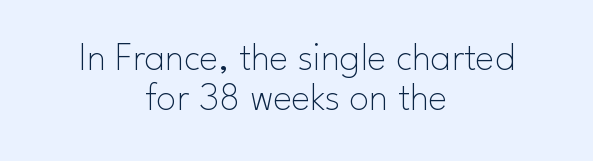
The image shows 40 px thin sans-serif type, upright; set centered, tight line spacing (1.0x), normal letter spacing, not underlined; low stroke contrast and a small x-height.
